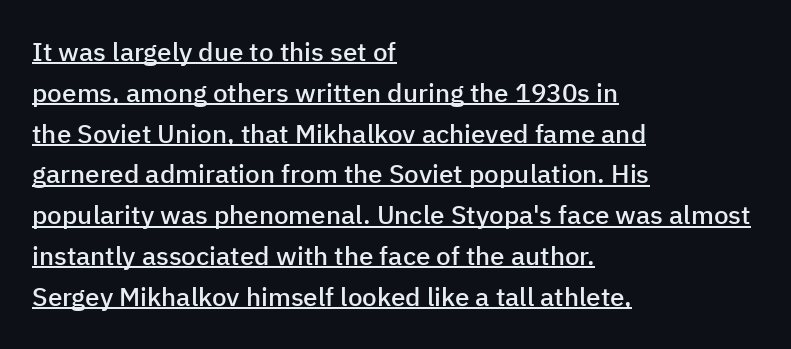
Q: Is the text bold? A: Semi-bold.
Q: Is the text italic (slanted)? A: No, it is upright.
Q: Is the text underlined? A: Yes.
Q: How is the paragraph aligned? A: Left-aligned.
Q: Is the spacing between letters normal or unusually wide? A: Normal.
Q: Is the spacing between lines tight, normal or loose? A: Normal.
